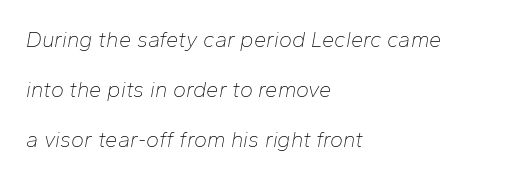
The passage shown is not underscored anywhere. Stems and bowls with no extra thickness — not bold. Horizontally, the lines are justified to the leading edge only. Each new line begins a long way beneath the previous one.
